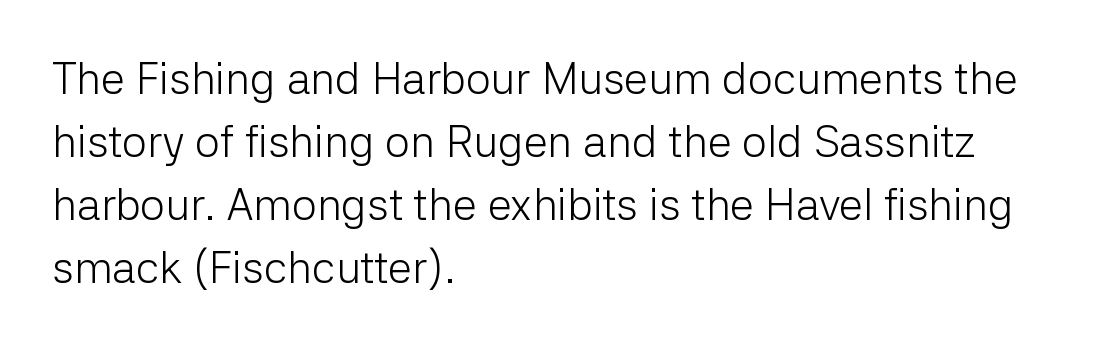
{"serif": "no", "italic": "no", "bold": "no", "weight": "light", "width": "normal", "stroke_contrast": "low", "x_height": "medium", "monospaced": "no", "underline": "no", "align": "left", "line_spacing": "normal", "line_spacing_ratio": 1.43, "letter_spacing": "normal", "letter_spacing_em": 0.0, "glyph_px": 44}
